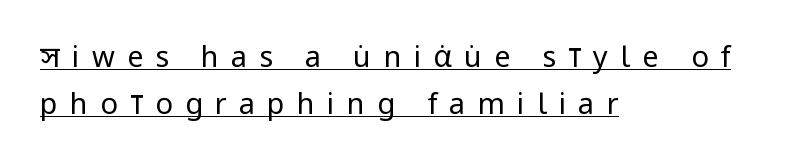
Alignment: flush left. Compared with undecorated copy, this sample adds a rule below the words. Does the leading feel generous? No, just average. Spacing verdict: proportional, widths tailored to each character. The letters carry no serifs — their stems end cleanly without finishing strokes.
